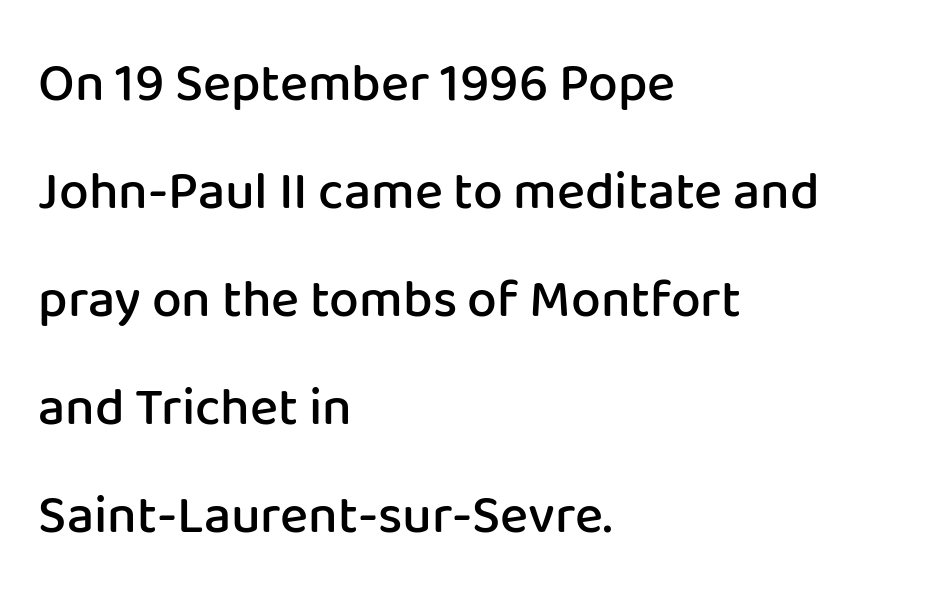
The image shows 53 px semibold sans-serif type, upright; set left-aligned, loose line spacing (2.04x), normal letter spacing, not underlined; low stroke contrast and a medium x-height.
